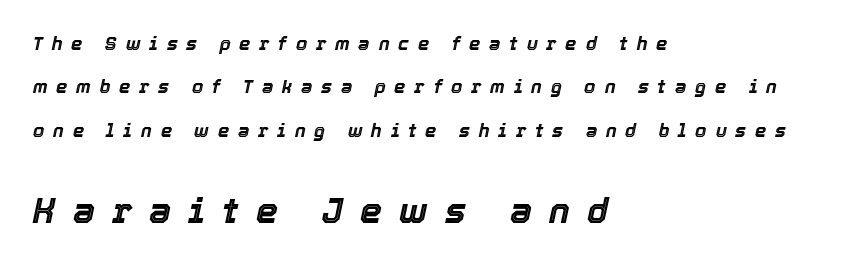
These lines are rendered in a variable-pitch font. Is the letter spacing exaggerated? Yes — the characters are pushed far apart. If you squint, the bottom block still reads clearly — it's the larger of the two. The lines in this sample share a left origin and differ only in where they stop. This rendering features lettering with no underline.
